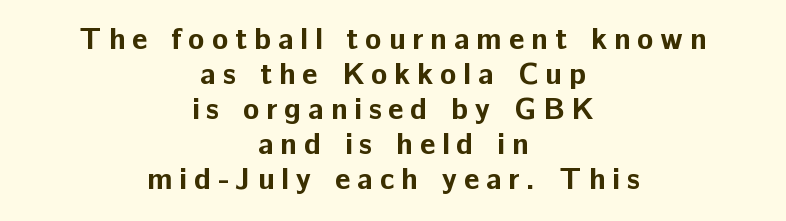
{"serif": "no", "italic": "no", "bold": "yes", "weight": "bold", "width": "normal", "stroke_contrast": "low", "x_height": "medium", "monospaced": "no", "underline": "no", "align": "center", "line_spacing_ratio": 1.17, "letter_spacing": "wide", "letter_spacing_em": 0.23, "glyph_px": 30}
